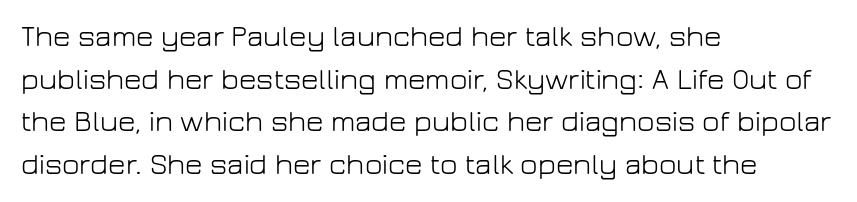
{"serif": "no", "italic": "no", "bold": "no", "weight": "light", "width": "normal", "stroke_contrast": "low", "x_height": "medium", "monospaced": "no", "underline": "no", "align": "left", "line_spacing": "normal", "line_spacing_ratio": 1.42, "letter_spacing": "normal", "letter_spacing_em": 0.0, "glyph_px": 30}
